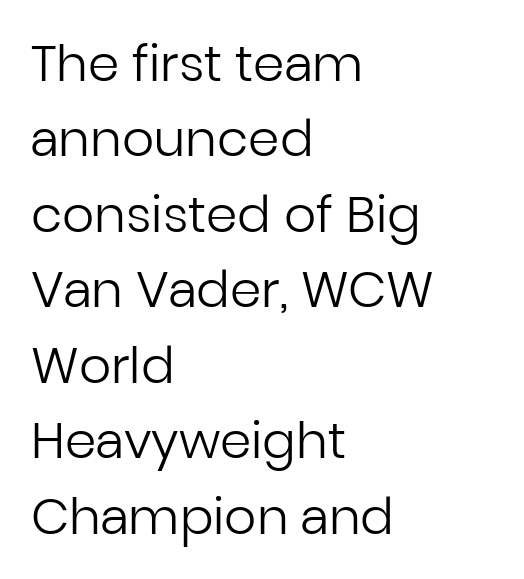
The image shows 50 px regular-weight sans-serif type, upright; set left-aligned, normal line spacing (1.51x), normal letter spacing, not underlined; low stroke contrast and a medium x-height.
